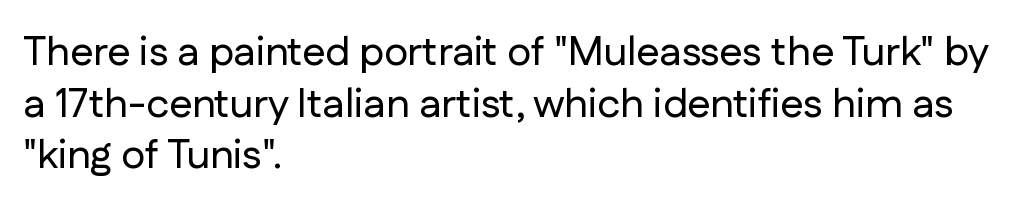
The image shows 41 px sans-serif type, upright; set left-aligned, normal line spacing (1.26x), normal letter spacing, not underlined; low stroke contrast and a medium x-height.
